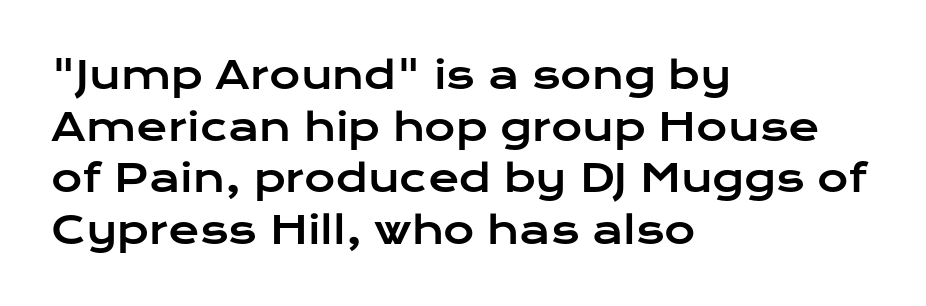
Q: Is the text italic (slanted)? A: No, it is upright.
Q: Is the typeface a serif or a sans-serif typeface? A: Sans-serif.
Q: Is the text underlined? A: No.
Q: How is the paragraph aligned? A: Left-aligned.
Q: Is the spacing between letters normal or unusually wide? A: Normal.
Q: Is the spacing between lines tight, normal or loose? A: Normal.
Q: Width (condensed, normal, or wide)? A: Wide.
Q: Stroke contrast? A: Low.
Q: x-height? A: Medium.
Q: Monospaced? A: No.
